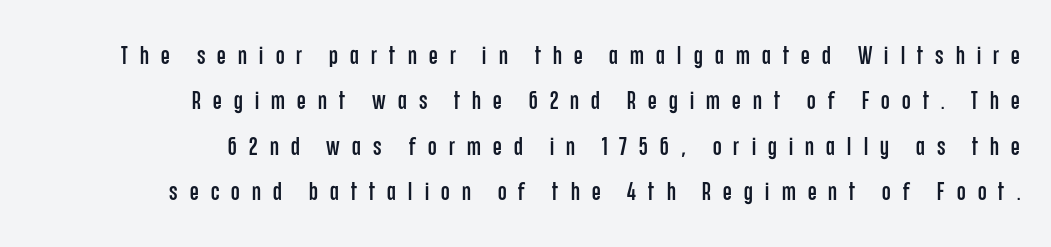
{"italic": "no", "underline": "no", "align": "right", "line_spacing_ratio": 1.82, "letter_spacing": "wide", "letter_spacing_em": 0.49, "glyph_px": 25}
